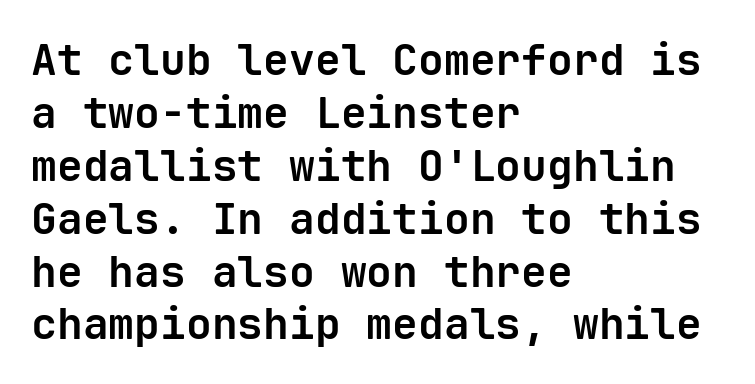
{"serif": "no", "italic": "no", "bold": "yes", "weight": "bold", "width": "normal", "stroke_contrast": "low", "x_height": "medium", "monospaced": "yes", "underline": "no", "align": "left", "line_spacing_ratio": 1.23, "letter_spacing": "normal", "letter_spacing_em": 0.0, "glyph_px": 43}
